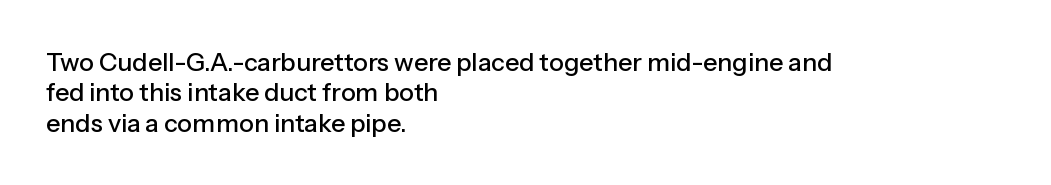
Q: Is the text italic (slanted)? A: No, it is upright.
Q: Is the text underlined? A: No.
Q: How is the paragraph aligned? A: Left-aligned.
Q: Is the spacing between letters normal or unusually wide? A: Normal.
